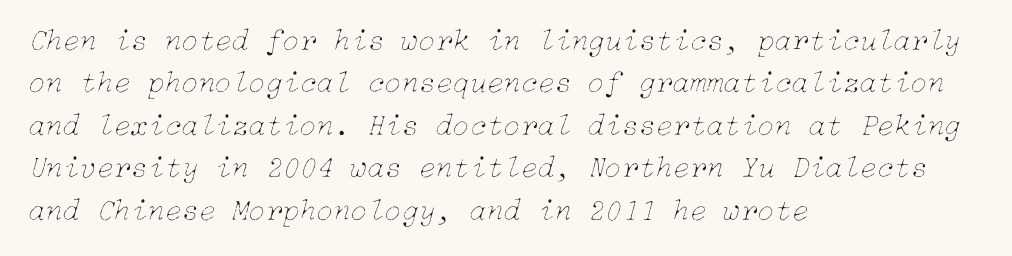
{"italic": "yes", "lean": "right", "slant_degrees": 15, "bold": "no", "weight": "thin", "width": "normal", "stroke_contrast": "low", "x_height": "medium", "underline": "no", "align": "left", "line_spacing": "normal", "line_spacing_ratio": 1.37, "letter_spacing": "normal", "letter_spacing_em": 0.0, "glyph_px": 31}
